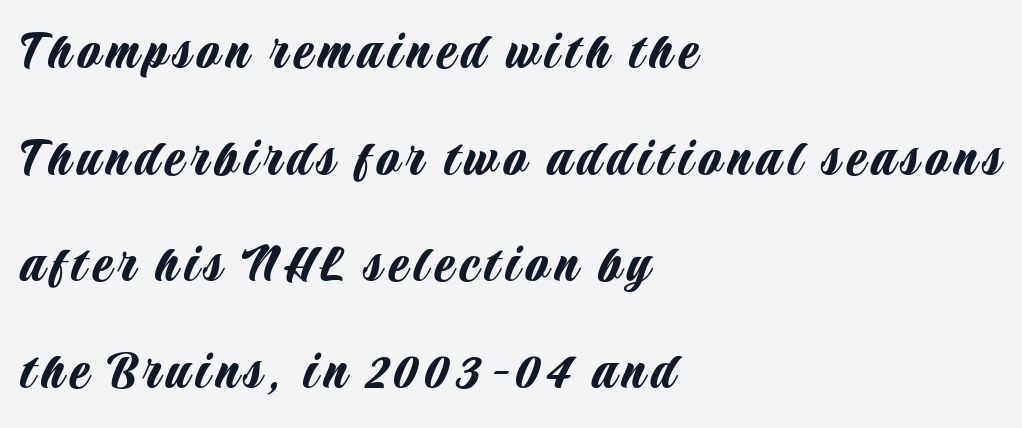
The image shows 58 px condensed sans-serif type; set left-aligned, line spacing 1.84x, not underlined; low stroke contrast and a large x-height.
